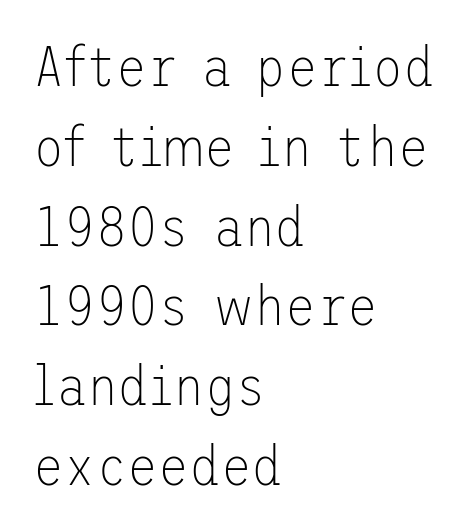
Q: Is the text bold? A: No.
Q: Is the text italic (slanted)? A: No, it is upright.
Q: Is the typeface a serif or a sans-serif typeface? A: Sans-serif.
Q: Is the text underlined? A: No.
Q: How is the paragraph aligned? A: Left-aligned.
Q: Is the spacing between letters normal or unusually wide? A: Normal.
Q: Is the spacing between lines tight, normal or loose? A: Normal.
Q: Width (condensed, normal, or wide)? A: Normal.
Q: Stroke contrast? A: Low.
Q: x-height? A: Medium.
